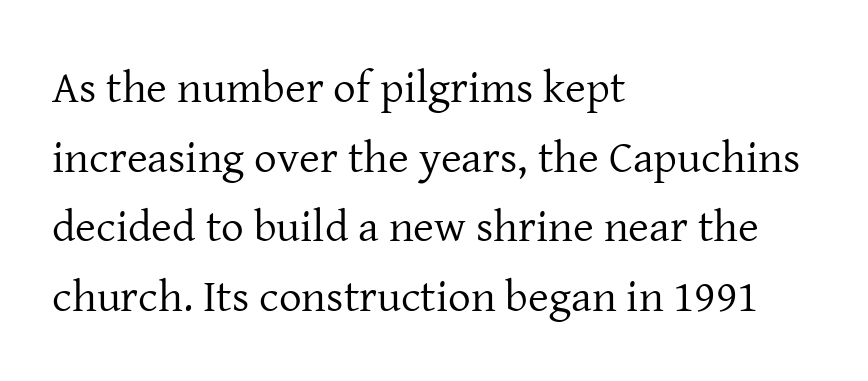
The image shows 45 px regular-weight serif type, upright; set left-aligned, normal line spacing (1.55x), normal letter spacing, not underlined; low stroke contrast and a medium x-height.
